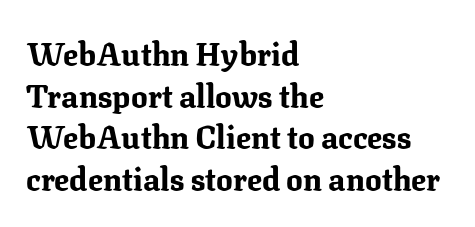
{"serif": "yes", "italic": "no", "bold": "yes", "weight": "bold", "width": "normal", "stroke_contrast": "medium", "x_height": "medium", "monospaced": "no", "underline": "no", "align": "left", "line_spacing": "normal", "line_spacing_ratio": 1.34, "letter_spacing": "normal", "letter_spacing_em": 0.0, "glyph_px": 31}
